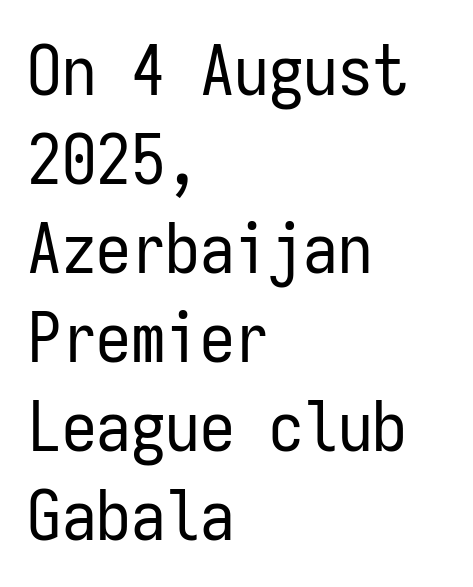
{"serif": "no", "italic": "no", "bold": "no", "weight": "regular", "width": "condensed", "stroke_contrast": "low", "x_height": "medium", "monospaced": "yes", "underline": "no", "align": "left", "line_spacing": "normal", "line_spacing_ratio": 1.29, "letter_spacing": "normal", "letter_spacing_em": 0.0, "glyph_px": 69}
